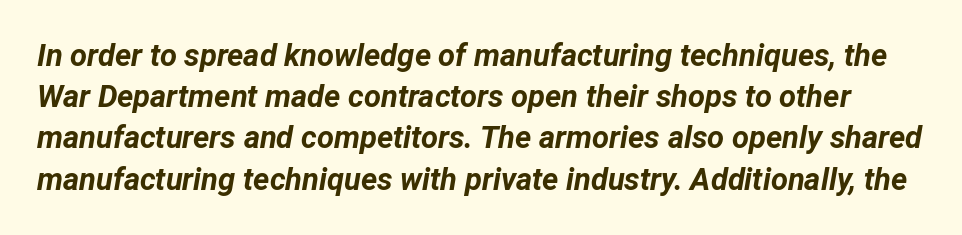
The image shows 31 px bold type, italic (leaning right); set normal line spacing (1.33x), normal letter spacing, not underlined; low stroke contrast and a medium x-height.
